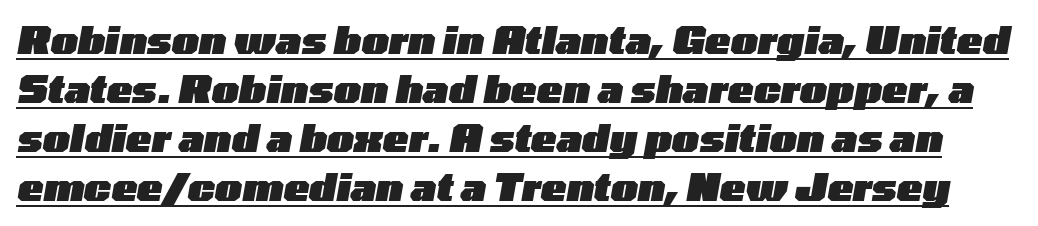
The image shows 38 px heavy, wide type, italic (leaning right); set normal line spacing (1.29x), normal letter spacing, underlined; low stroke contrast and a medium x-height.
